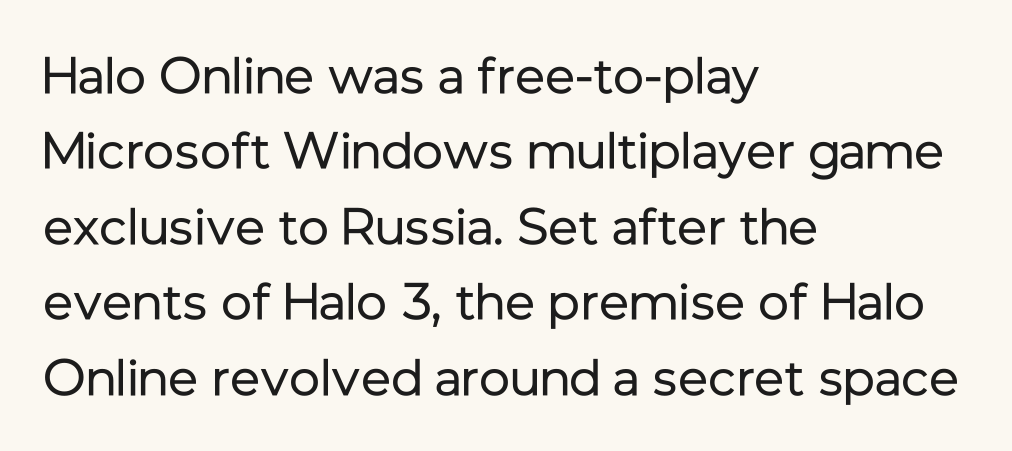
Q: Is the text bold? A: No.
Q: Is the text italic (slanted)? A: No, it is upright.
Q: Is the typeface a serif or a sans-serif typeface? A: Sans-serif.
Q: Is the text underlined? A: No.
Q: How is the paragraph aligned? A: Left-aligned.
Q: Is the spacing between letters normal or unusually wide? A: Normal.
Q: Is the spacing between lines tight, normal or loose? A: Normal.
Q: Width (condensed, normal, or wide)? A: Normal.
Q: Stroke contrast? A: Low.
Q: x-height? A: Medium.
Q: Monospaced? A: No.
